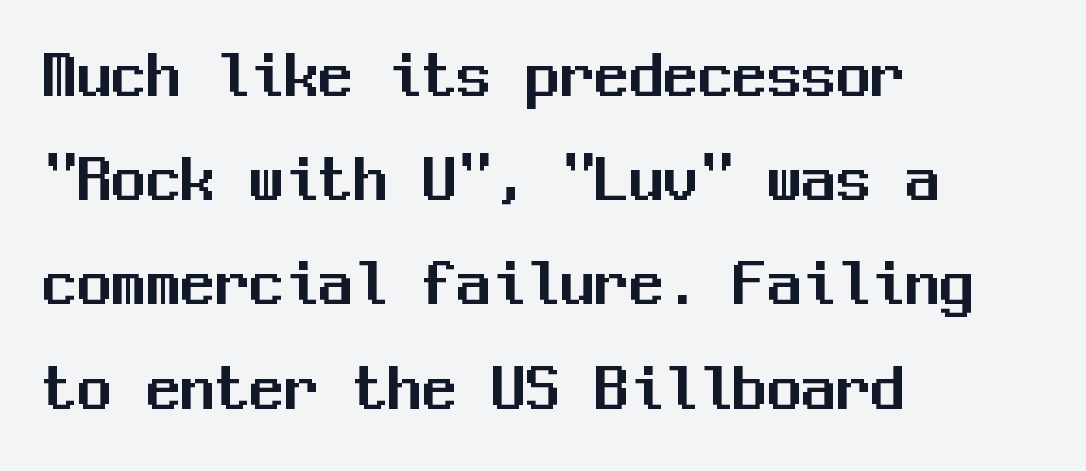
{"serif": "no", "italic": "no", "width": "normal", "stroke_contrast": "medium", "x_height": "medium", "monospaced": "yes", "underline": "no", "align": "left", "line_spacing": "normal", "line_spacing_ratio": 1.51, "letter_spacing": "normal", "letter_spacing_em": 0.0, "glyph_px": 69}
